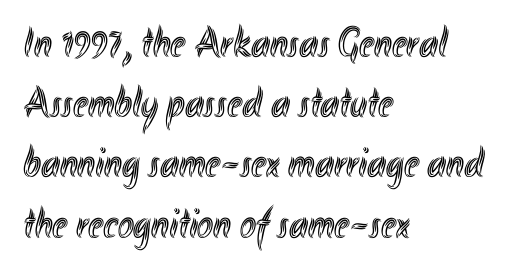
Q: Is the text italic (slanted)? A: Yes.
Q: Is the text underlined? A: No.
Q: How is the paragraph aligned? A: Left-aligned.
Q: Is the spacing between letters normal or unusually wide? A: Normal.
Q: Is the spacing between lines tight, normal or loose? A: Normal.
Q: Width (condensed, normal, or wide)? A: Condensed.
Q: x-height? A: Small.
Q: Monospaced? A: No.
